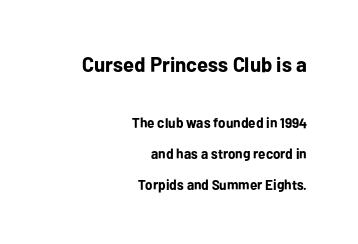
Q: Is the text bold? A: Yes.
Q: Is the text italic (slanted)? A: No, it is upright.
Q: Is the text underlined? A: No.
Q: How is the paragraph aligned? A: Right-aligned.
Q: Is the spacing between letters normal or unusually wide? A: Normal.
Q: Is the spacing between lines tight, normal or loose? A: Loose.
Q: Which block of text is set in a larger size, the first (top) or the second (bottom)? A: The first (top) one.
